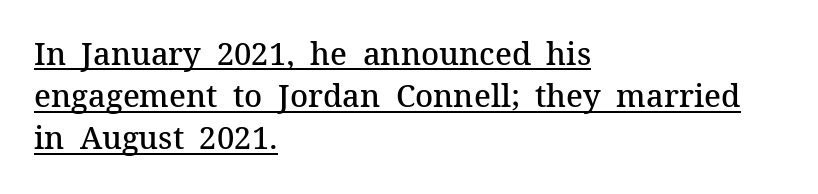
Q: Is the text bold? A: Semi-bold.
Q: Is the text italic (slanted)? A: No, it is upright.
Q: Is the typeface a serif or a sans-serif typeface? A: Serif.
Q: Is the text underlined? A: Yes.
Q: How is the paragraph aligned? A: Left-aligned.
Q: Is the spacing between letters normal or unusually wide? A: Normal.
Q: Is the spacing between lines tight, normal or loose? A: Normal.
Q: Width (condensed, normal, or wide)? A: Normal.
Q: Stroke contrast? A: Medium.
Q: x-height? A: Medium.
Q: Monospaced? A: No.
